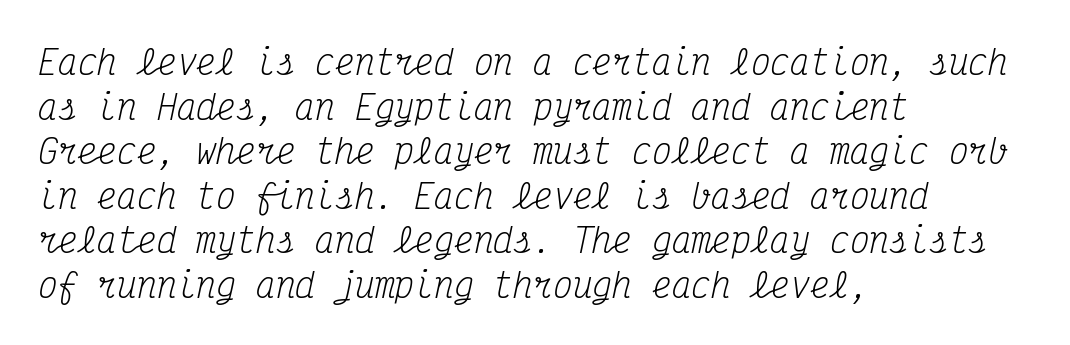
Q: Is the text bold? A: No.
Q: Is the text italic (slanted)? A: Yes, it leans right by about 12 degrees.
Q: Is the typeface a serif or a sans-serif typeface? A: Serif.
Q: Is the text underlined? A: No.
Q: How is the paragraph aligned? A: Left-aligned.
Q: Is the spacing between letters normal or unusually wide? A: Normal.
Q: Is the spacing between lines tight, normal or loose? A: Normal.
Q: Width (condensed, normal, or wide)? A: Condensed.
Q: Stroke contrast? A: Medium.
Q: x-height? A: Medium.
Q: Monospaced? A: Yes.
